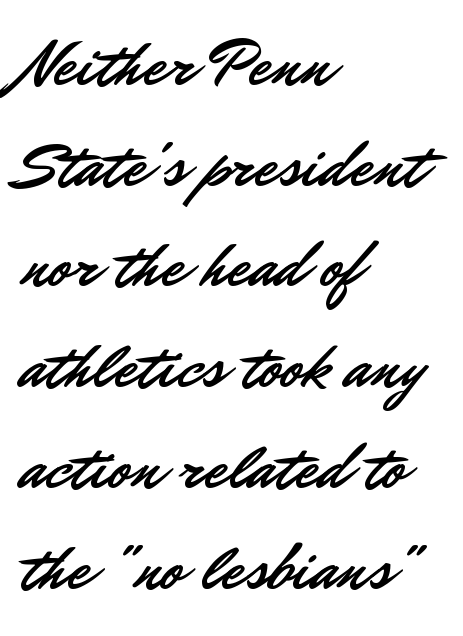
The specimen omits any rule beneath the text block's lines. The text was rendered using a sans face with plain stroke endings. This sample uses plain, unmodified letter spacing.
